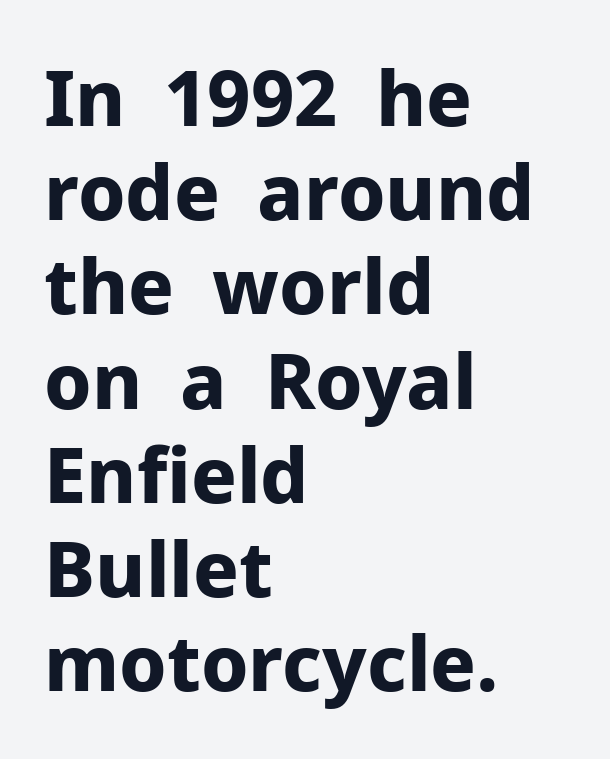
Q: Is the text bold? A: Yes.
Q: Is the text italic (slanted)? A: No, it is upright.
Q: Is the typeface a serif or a sans-serif typeface? A: Sans-serif.
Q: Is the text underlined? A: No.
Q: How is the paragraph aligned? A: Left-aligned.
Q: Is the spacing between letters normal or unusually wide? A: Normal.
Q: Width (condensed, normal, or wide)? A: Normal.
Q: Stroke contrast? A: Low.
Q: x-height? A: Medium.
Q: Monospaced? A: No.
